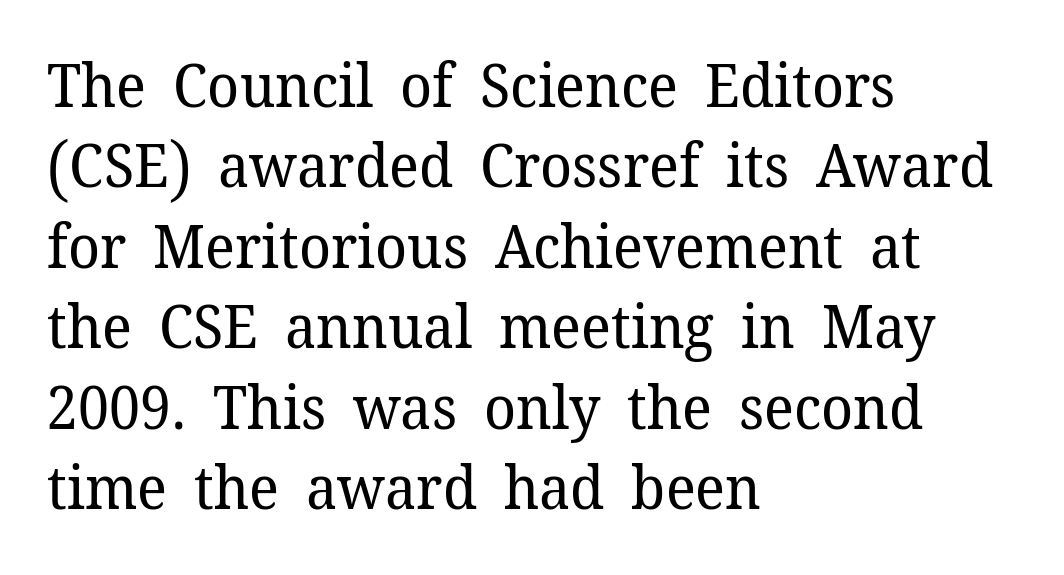
The image shows 60 px regular-weight serif type, upright; set left-aligned, normal line spacing (1.34x), normal letter spacing, not underlined; low stroke contrast and a medium x-height.
